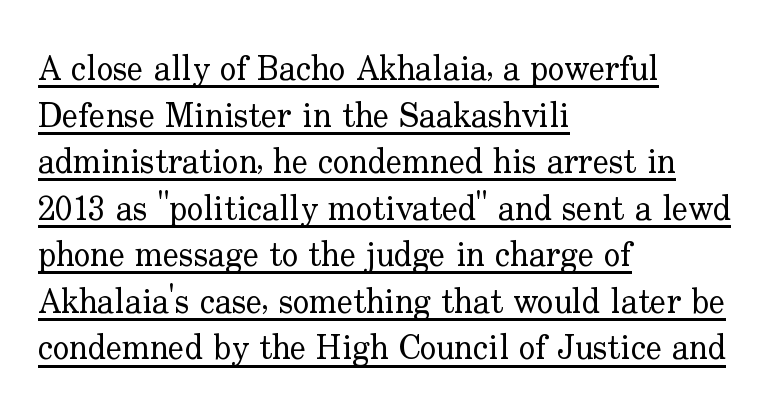
{"serif": "yes", "italic": "no", "bold": "no", "weight": "regular", "width": "normal", "stroke_contrast": "low", "x_height": "small", "monospaced": "no", "underline": "yes", "align": "left", "line_spacing": "normal", "line_spacing_ratio": 1.37, "letter_spacing": "normal", "letter_spacing_em": 0.0, "glyph_px": 34}
